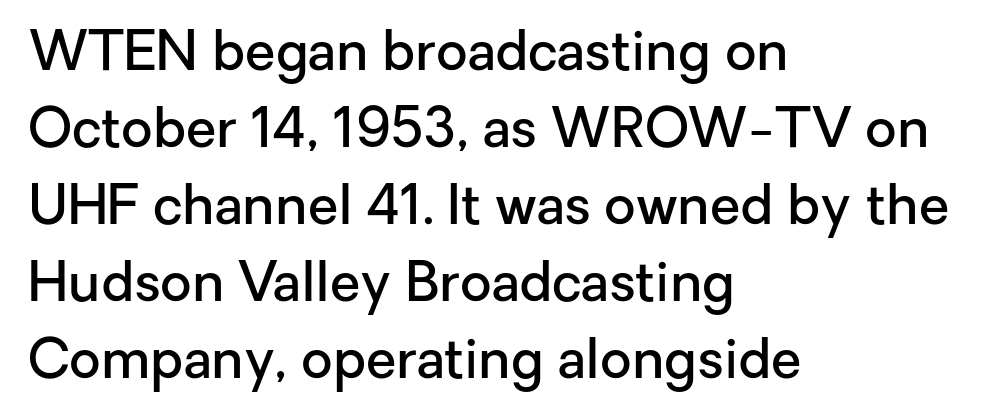
{"serif": "no", "italic": "no", "bold": "semi", "weight": "semibold", "width": "normal", "stroke_contrast": "low", "x_height": "medium", "monospaced": "no", "underline": "no", "align": "left", "line_spacing": "normal", "line_spacing_ratio": 1.4, "letter_spacing": "normal", "letter_spacing_em": 0.0, "glyph_px": 55}
